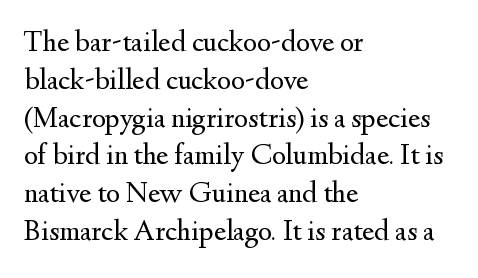
The image shows 30 px regular-weight serif type, upright; set left-aligned, normal line spacing (1.26x), normal letter spacing, not underlined; medium stroke contrast and a small x-height.
